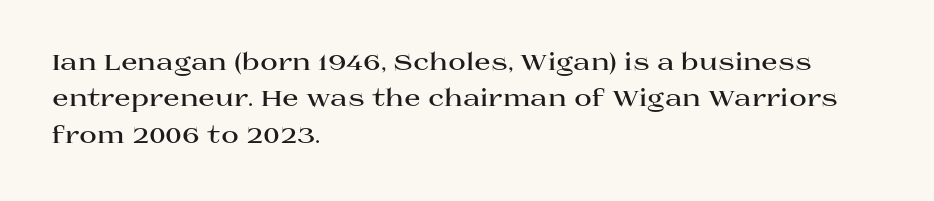
The designer left line spacing at the default. The horizontal fit of the characters is conventional and even. The specimen reads as upright at a glance. The passage shown is not underscored anywhere. The letters are bold, with thick, heavy strokes.
